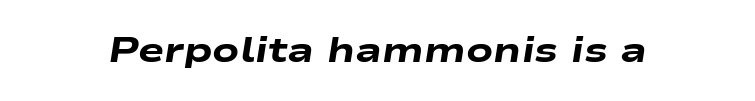
{"italic": "yes", "lean": "right", "slant_degrees": 9, "bold": "yes", "weight": "heavy", "width": "wide", "stroke_contrast": "low", "x_height": "medium", "monospaced": "no", "underline": "no", "letter_spacing": "normal", "letter_spacing_em": 0.0, "glyph_px": 35}
